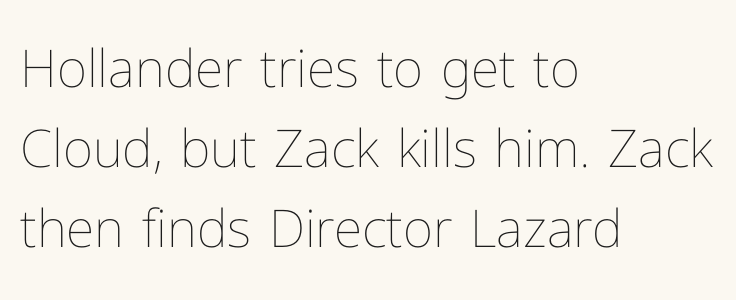
The image shows 52 px thin type, upright; set left-aligned, normal line spacing (1.54x), normal letter spacing, not underlined; low stroke contrast and a medium x-height.
